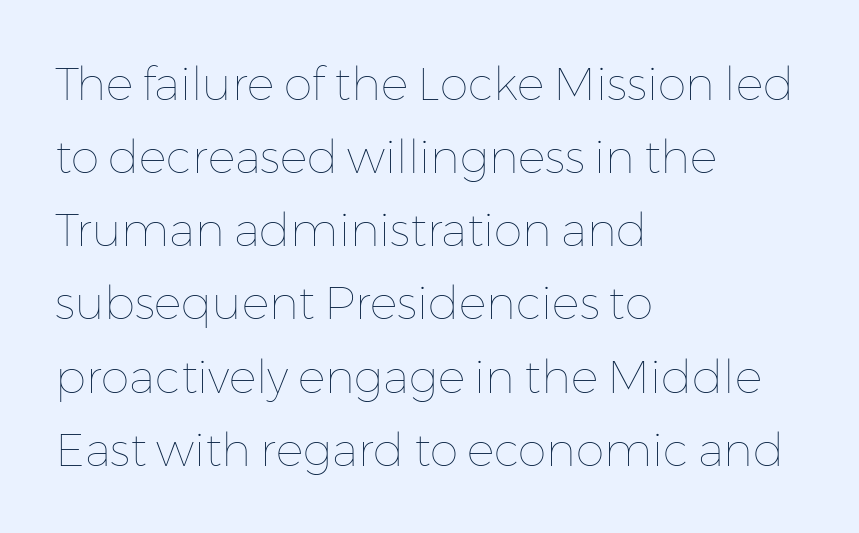
The image shows 46 px thin type, upright; set left-aligned, normal line spacing (1.59x), normal letter spacing, not underlined; low stroke contrast and a medium x-height.
